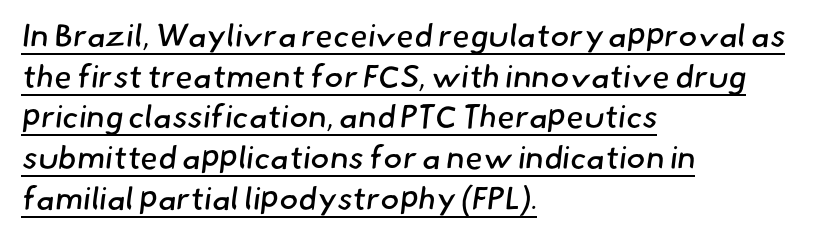
Q: Is the text bold? A: No.
Q: Is the typeface a serif or a sans-serif typeface? A: Sans-serif.
Q: Is the text underlined? A: Yes.
Q: How is the paragraph aligned? A: Left-aligned.
Q: Is the spacing between letters normal or unusually wide? A: Normal.
Q: Is the spacing between lines tight, normal or loose? A: Normal.
Q: Width (condensed, normal, or wide)? A: Normal.
Q: Stroke contrast? A: Low.
Q: x-height? A: Small.
Q: Monospaced? A: No.
